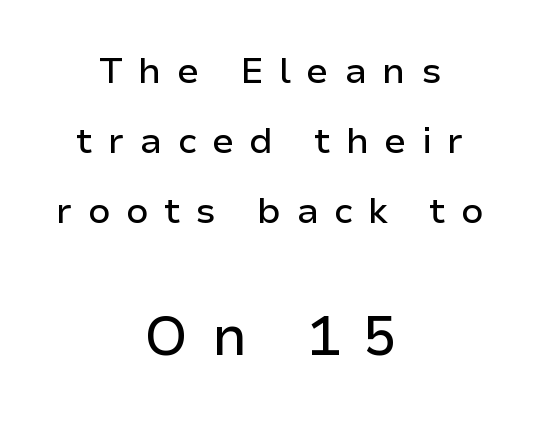
Q: Is the text italic (slanted)? A: No, it is upright.
Q: Is the typeface a serif or a sans-serif typeface? A: Sans-serif.
Q: Is the text underlined? A: No.
Q: How is the paragraph aligned? A: Centered.
Q: Is the spacing between letters normal or unusually wide? A: Unusually wide.
Q: Is the spacing between lines tight, normal or loose? A: Loose.
Q: Which block of text is set in a larger size, the first (top) or the second (bottom)? A: The second (bottom) one.
Q: Width (condensed, normal, or wide)? A: Normal.
Q: Stroke contrast? A: Low.
Q: x-height? A: Medium.
Q: Monospaced? A: No.
